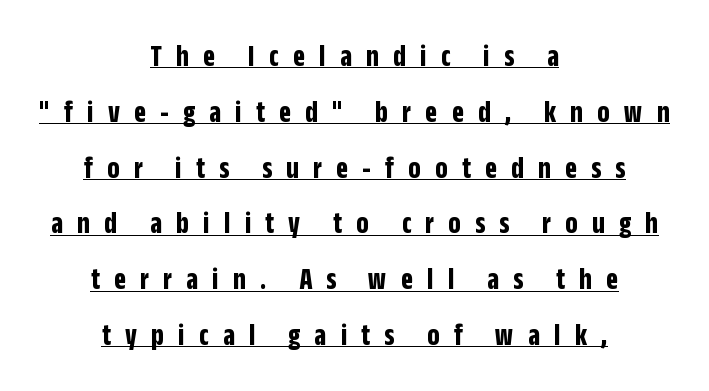
Weight check: bold — yes, fully. Horizontally, the lines are justified to the midpoint only. The line texture is sparse and dotted thanks to wide tracking. The letters stand straight up with perfectly vertical stems.
